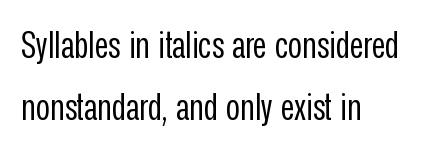
The image shows 38 px regular-weight, condensed sans-serif type, upright; set left-aligned, normal line spacing (1.63x), normal letter spacing, not underlined; low stroke contrast and a medium x-height.
